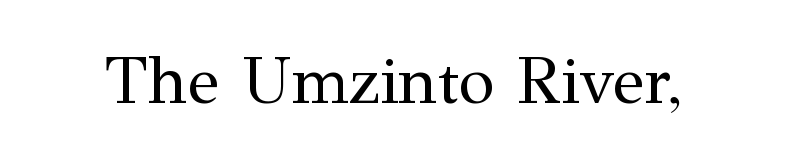
The image shows 66 px regular-weight serif type, upright; set normal letter spacing, not underlined; medium stroke contrast and a medium x-height.
